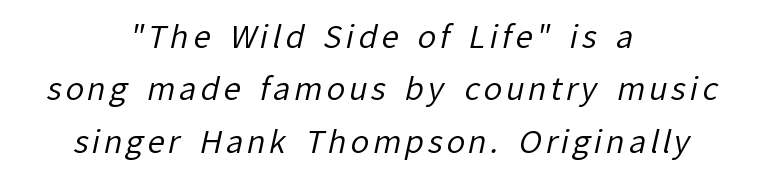
The image shows 31 px regular-weight sans-serif type; set centered, normal line spacing (1.69x), not underlined; low stroke contrast and a medium x-height.
